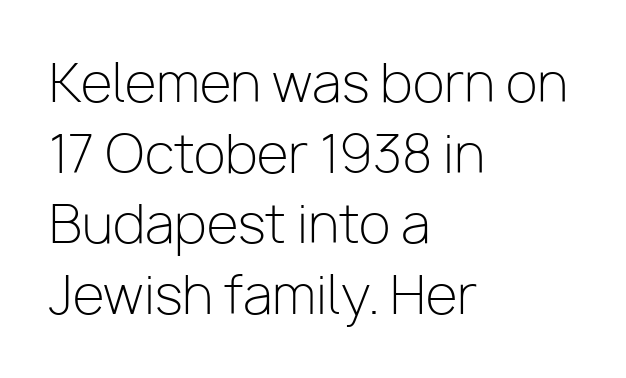
Q: Is the text bold? A: No.
Q: Is the text italic (slanted)? A: No, it is upright.
Q: Is the typeface a serif or a sans-serif typeface? A: Sans-serif.
Q: Is the text underlined? A: No.
Q: How is the paragraph aligned? A: Left-aligned.
Q: Is the spacing between letters normal or unusually wide? A: Normal.
Q: Is the spacing between lines tight, normal or loose? A: Normal.
Q: Width (condensed, normal, or wide)? A: Normal.
Q: Stroke contrast? A: Low.
Q: x-height? A: Medium.
Q: Monospaced? A: No.
